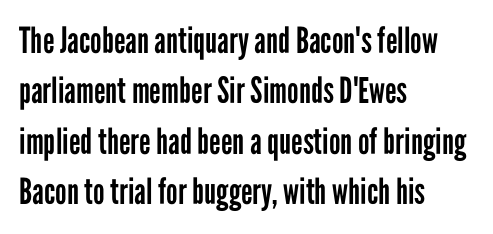
Heft: none added — not bold. Do the characters align in a grid? No, the font is proportional. Caption: standard tracking, unaltered. Font category for this specimen: sans-serif. One-word summary of the alignment: left. Letters rest on an invisible, unmarked baseline.
